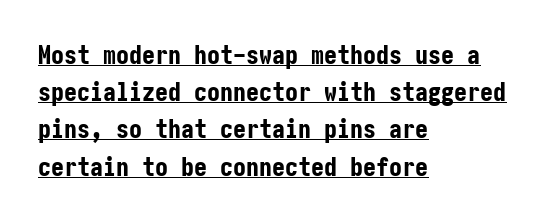
Q: Is the text bold? A: Yes.
Q: Is the text italic (slanted)? A: No, it is upright.
Q: Is the text underlined? A: Yes.
Q: How is the paragraph aligned? A: Left-aligned.
Q: Is the spacing between letters normal or unusually wide? A: Normal.
Q: Is the spacing between lines tight, normal or loose? A: Normal.
